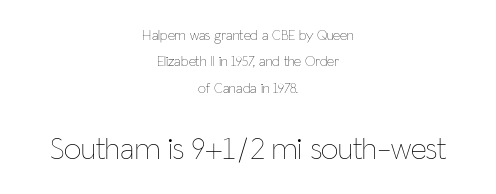
Q: Is the text bold? A: No.
Q: Is the text italic (slanted)? A: No, it is upright.
Q: Is the text underlined? A: No.
Q: How is the paragraph aligned? A: Centered.
Q: Is the spacing between letters normal or unusually wide? A: Normal.
Q: Which block of text is set in a larger size, the first (top) or the second (bottom)? A: The second (bottom) one.
Q: Width (condensed, normal, or wide)? A: Condensed.
Q: Stroke contrast? A: Low.
Q: x-height? A: Medium.
Q: Monospaced? A: No.
